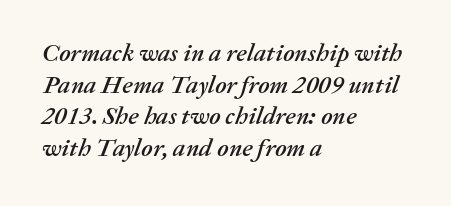
The rendering keeps characters at their native spacing. The words here are not underlined. What's the leading like? Ordinary, nothing unusual. Yep, that's italic — everything's leaning. The paragraph has a hard left edge and a soft right edge.
